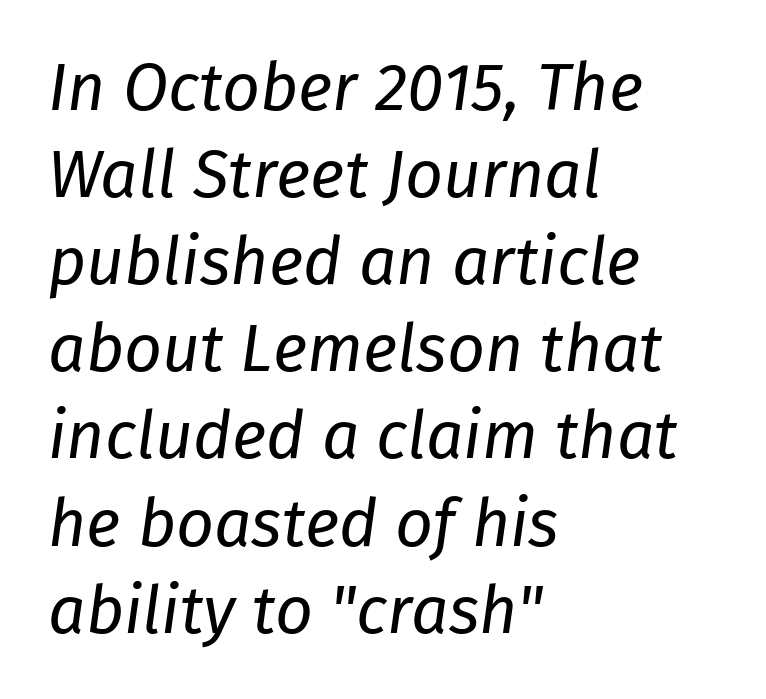
Q: Is the text bold? A: No.
Q: Is the text italic (slanted)? A: Yes, it leans right by about 8 degrees.
Q: Is the text underlined? A: No.
Q: How is the paragraph aligned? A: Left-aligned.
Q: Is the spacing between letters normal or unusually wide? A: Normal.
Q: Is the spacing between lines tight, normal or loose? A: Normal.
Q: Width (condensed, normal, or wide)? A: Normal.
Q: Stroke contrast? A: Low.
Q: x-height? A: Medium.
Q: Monospaced? A: No.
